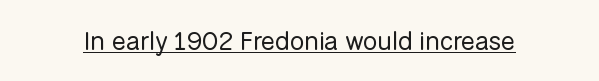
Q: Is the text bold? A: No.
Q: Is the text italic (slanted)? A: No, it is upright.
Q: Is the text underlined? A: Yes.
Q: Is the spacing between letters normal or unusually wide? A: Normal.
